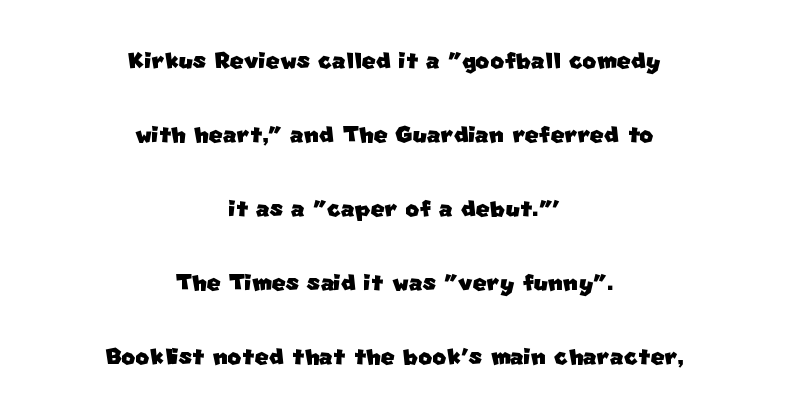
The image shows 30 px sans-serif type; set centered, loose line spacing (2.47x), normal letter spacing, not underlined; low stroke contrast and a large x-height.
